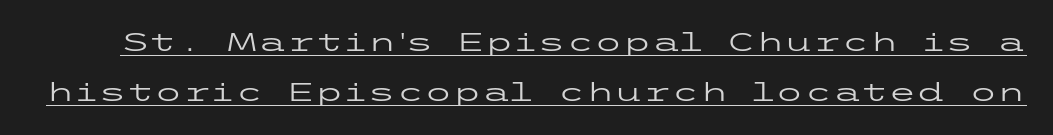
The image shows 26 px text type, upright; set loose line spacing (1.94x), normal letter spacing, underlined.
